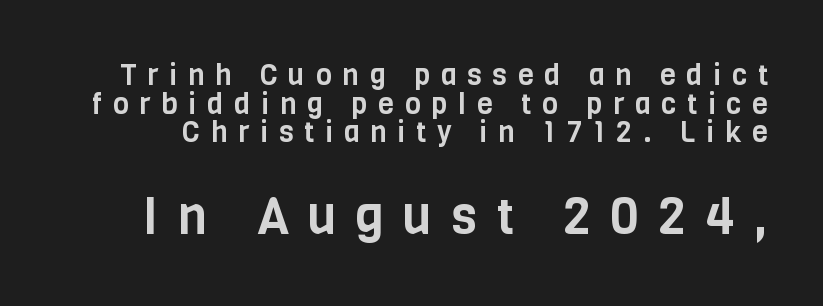
Q: Is the text italic (slanted)? A: No, it is upright.
Q: Is the typeface a serif or a sans-serif typeface? A: Sans-serif.
Q: Is the text underlined? A: No.
Q: Is the spacing between letters normal or unusually wide? A: Unusually wide.
Q: Is the spacing between lines tight, normal or loose? A: Tight.
Q: Which block of text is set in a larger size, the first (top) or the second (bottom)? A: The second (bottom) one.
Q: Width (condensed, normal, or wide)? A: Condensed.
Q: Stroke contrast? A: Low.
Q: x-height? A: Large.
Q: Monospaced? A: No.
